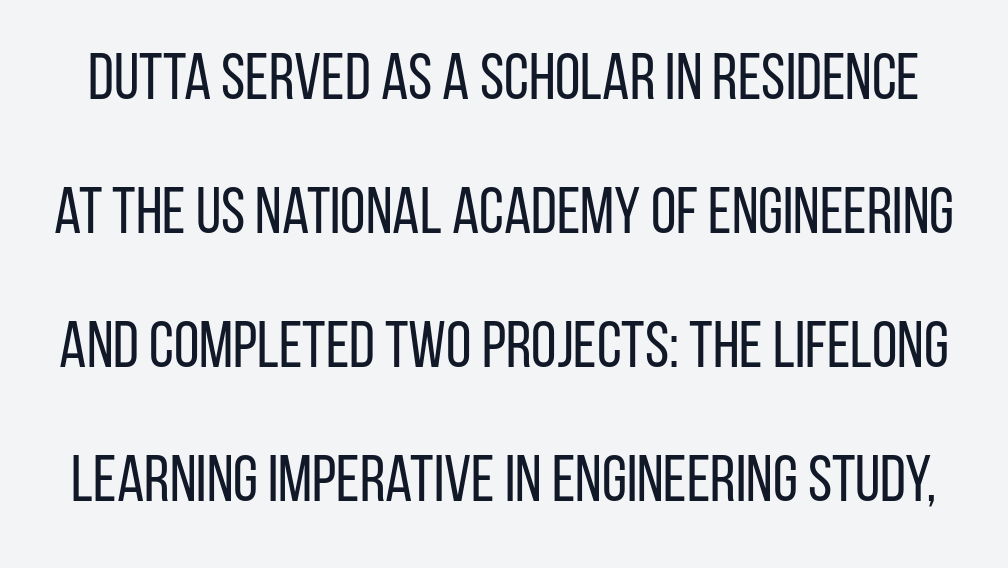
{"serif": "no", "italic": "no", "bold": "no", "weight": "regular", "width": "condensed", "stroke_contrast": "low", "x_height": "large", "monospaced": "no", "underline": "no", "line_spacing": "loose", "line_spacing_ratio": 2.06, "letter_spacing": "normal", "letter_spacing_em": 0.0, "glyph_px": 65}
